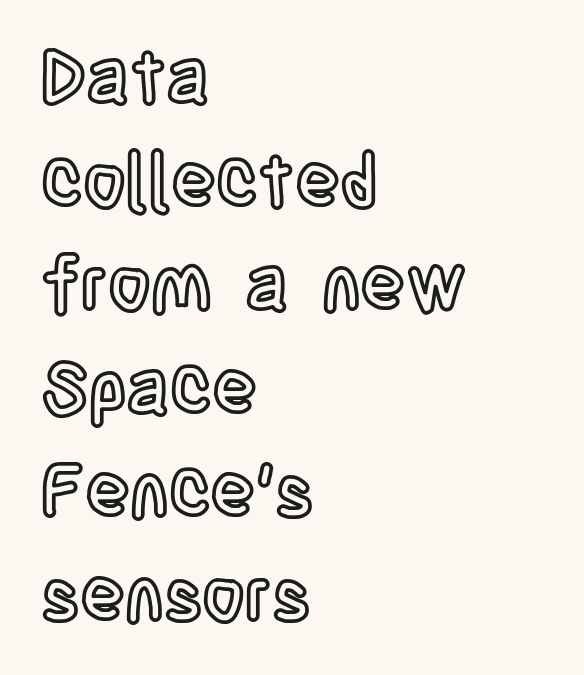
This sample has the flowing, uneven cadence of proportional lettering. Descender tails drop into unmarked territory. No italicization has been applied; the sample stays upright. These lines sit exactly where default settings would place them. The lines in this sample share a left origin and differ only in where they stop.
